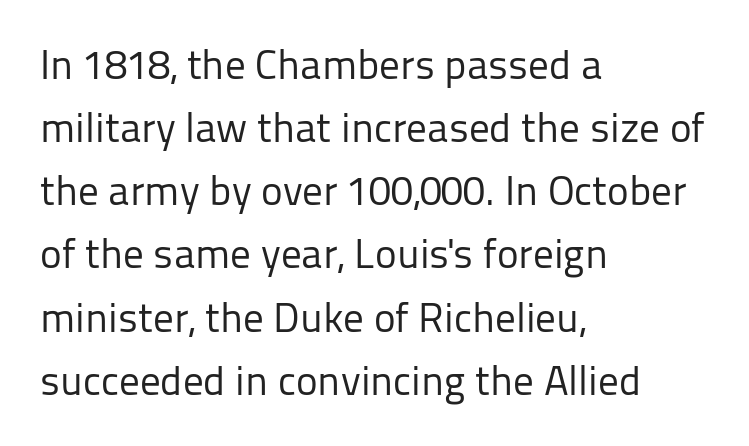
Q: Is the text bold? A: No.
Q: Is the text italic (slanted)? A: No, it is upright.
Q: Is the typeface a serif or a sans-serif typeface? A: Sans-serif.
Q: Is the text underlined? A: No.
Q: How is the paragraph aligned? A: Left-aligned.
Q: Is the spacing between letters normal or unusually wide? A: Normal.
Q: Is the spacing between lines tight, normal or loose? A: Normal.
Q: Width (condensed, normal, or wide)? A: Normal.
Q: Stroke contrast? A: Low.
Q: x-height? A: Medium.
Q: Monospaced? A: No.
